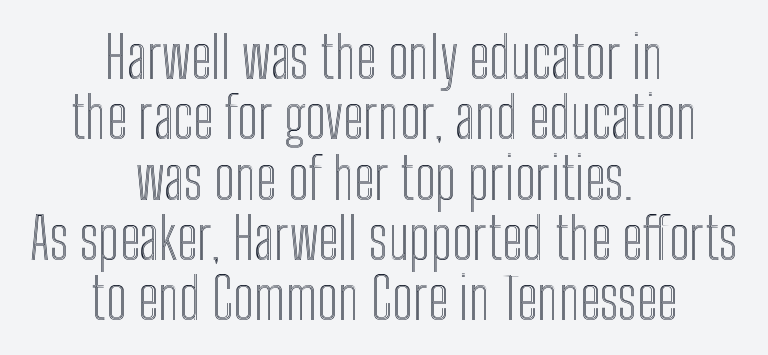
{"italic": "no", "width": "condensed", "x_height": "medium", "monospaced": "no", "underline": "no", "align": "center", "line_spacing": "tight", "line_spacing_ratio": 1.04, "letter_spacing": "normal", "letter_spacing_em": 0.0, "glyph_px": 58}
